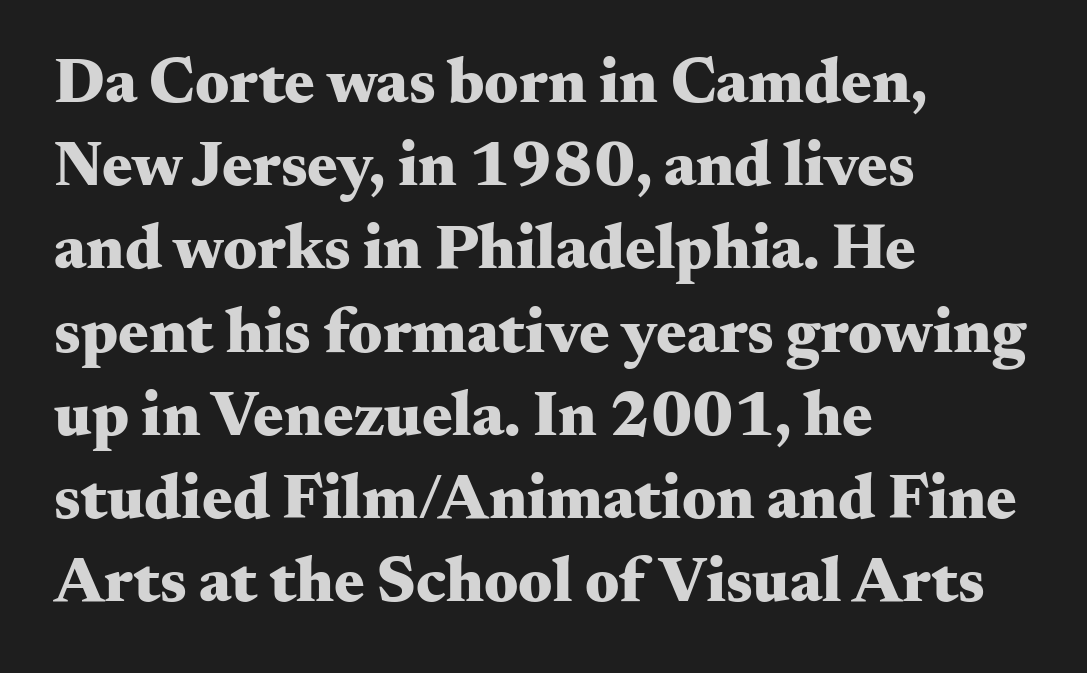
Q: Is the text bold? A: Yes.
Q: Is the text italic (slanted)? A: No, it is upright.
Q: Is the typeface a serif or a sans-serif typeface? A: Serif.
Q: Is the text underlined? A: No.
Q: How is the paragraph aligned? A: Left-aligned.
Q: Is the spacing between letters normal or unusually wide? A: Normal.
Q: Is the spacing between lines tight, normal or loose? A: Normal.
Q: Width (condensed, normal, or wide)? A: Wide.
Q: Stroke contrast? A: Medium.
Q: x-height? A: Small.
Q: Monospaced? A: No.
